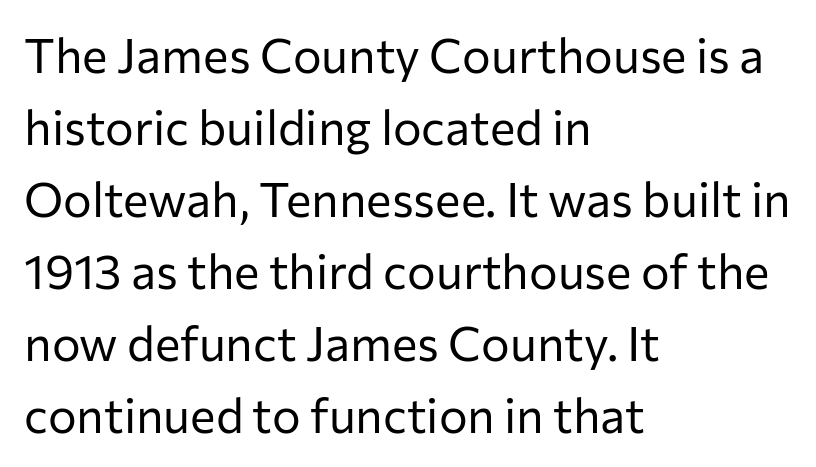
This rendering uses left alignment, leaving the right contour irregular. Nothing unusual about the tracking: characters are spaced as the font intends. The typeface has the unassuming heft of standard copy or less. Is this a sans? Yes — the strokes have no serifs. Spacing verdict: proportional, widths tailored to each character. Vertically, the passage feels balanced, rows spaced as you'd expect.
